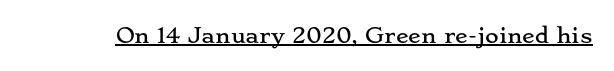
Students, note that the glyphs here touch the page at normal intervals. Does a line run under the words? Yes, clearly. Designer's note — italics off, roman on.
